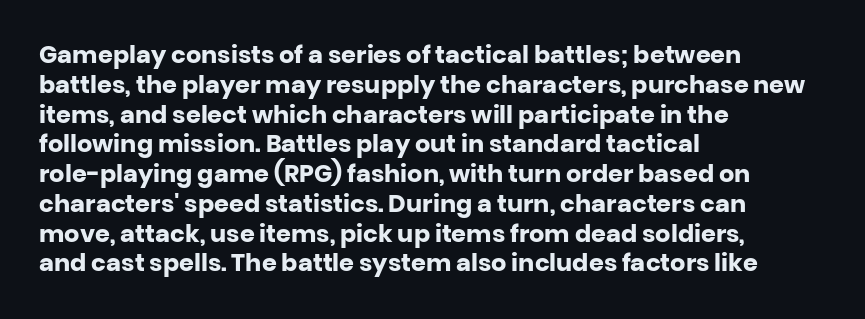
{"italic": "no", "bold": "yes", "underline": "no", "align": "left", "line_spacing_ratio": 1.24, "letter_spacing": "normal", "letter_spacing_em": 0.0, "glyph_px": 24}
